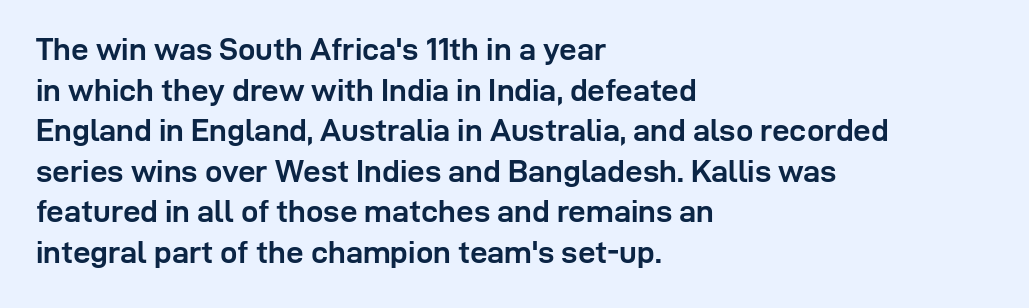
Nothing unusual about the tracking: characters are spaced as the font intends. Short and long lines alike share a common starting point at left. A normal amount of white space separates one row of letters from the next. Emphasis by weight is at full strength: bold. In terms of letterform style, serifs are entirely absent.
